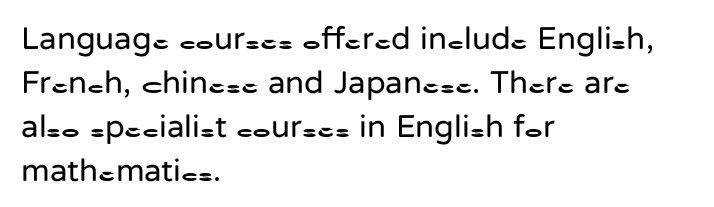
Honestly, there is no underline to notice here at all. The typeface chosen for these lines omits serifs. This sample is left-justified, so line endings fall wherever the words run out. This is the regular roman posture of the typeface.
